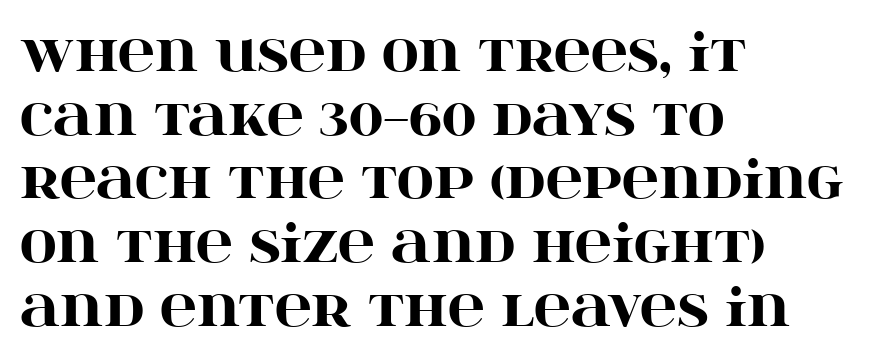
{"serif": "yes", "italic": "no", "bold": "yes", "weight": "heavy", "width": "wide", "stroke_contrast": "high", "x_height": "large", "monospaced": "no", "underline": "no", "align": "left", "line_spacing": "normal", "line_spacing_ratio": 1.25, "letter_spacing": "normal", "letter_spacing_em": 0.0, "glyph_px": 51}
